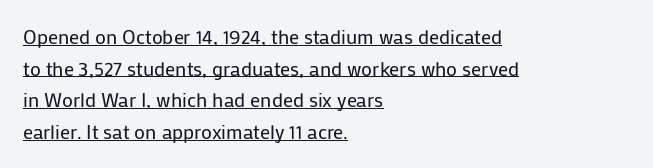
Q: Is the text bold? A: No.
Q: Is the text italic (slanted)? A: No, it is upright.
Q: Is the text underlined? A: Yes.
Q: How is the paragraph aligned? A: Left-aligned.
Q: Is the spacing between letters normal or unusually wide? A: Normal.
Q: Is the spacing between lines tight, normal or loose? A: Normal.
